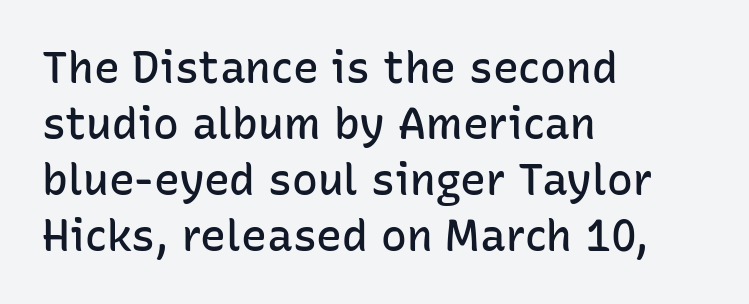
Teacher's note: observe the even left margin — that is flush-left alignment. Anything drawn beneath the words? Only blank space. A sans-serif font was chosen for this passage. Does the leading feel generous? No, just average.
